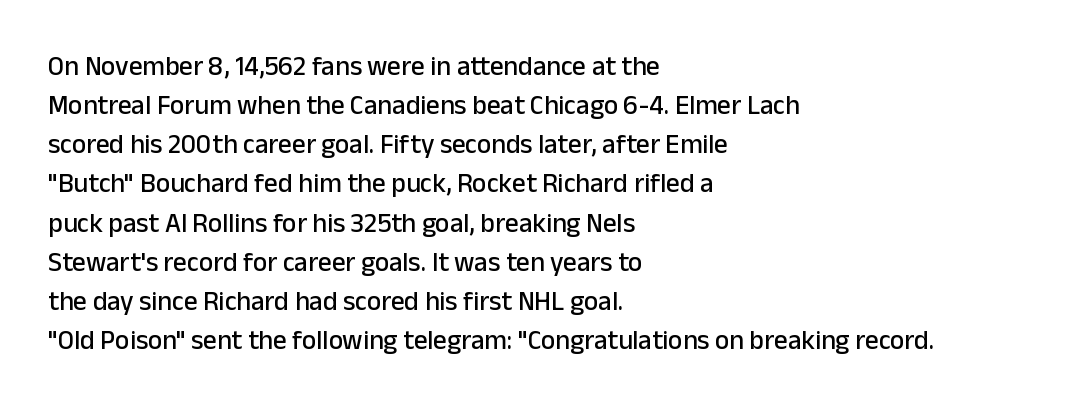
{"italic": "no", "underline": "no", "align": "left", "line_spacing": "normal", "line_spacing_ratio": 1.45, "letter_spacing": "normal", "letter_spacing_em": 0.0, "glyph_px": 27}
